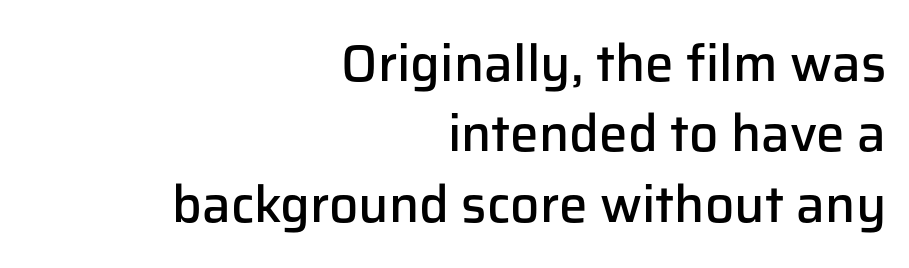
Q: Is the text bold? A: Semi-bold.
Q: Is the text italic (slanted)? A: No, it is upright.
Q: Is the typeface a serif or a sans-serif typeface? A: Sans-serif.
Q: Is the text underlined? A: No.
Q: How is the paragraph aligned? A: Right-aligned.
Q: Is the spacing between letters normal or unusually wide? A: Normal.
Q: Is the spacing between lines tight, normal or loose? A: Normal.
Q: Width (condensed, normal, or wide)? A: Normal.
Q: Stroke contrast? A: Low.
Q: x-height? A: Medium.
Q: Monospaced? A: No.
